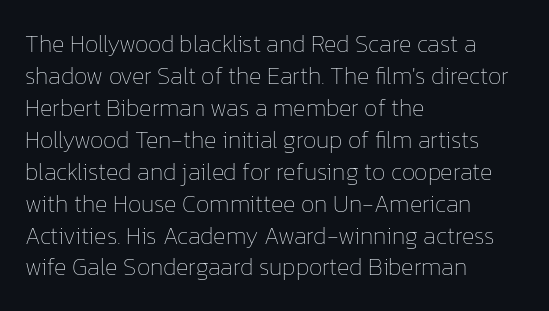
{"italic": "no", "bold": "no", "underline": "no", "align": "left", "line_spacing": "normal", "line_spacing_ratio": 1.33, "letter_spacing": "normal", "letter_spacing_em": 0.0, "glyph_px": 24}
